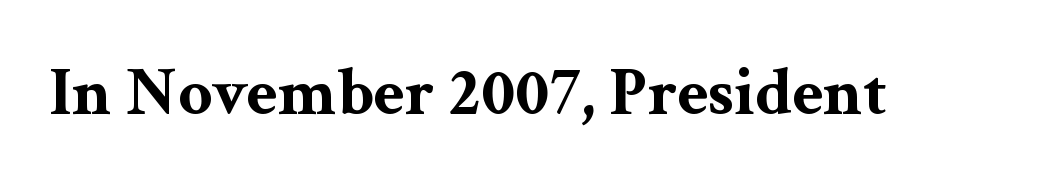
The image shows 68 px bold, wide serif type, upright; set normal letter spacing, not underlined; medium stroke contrast and a medium x-height.
